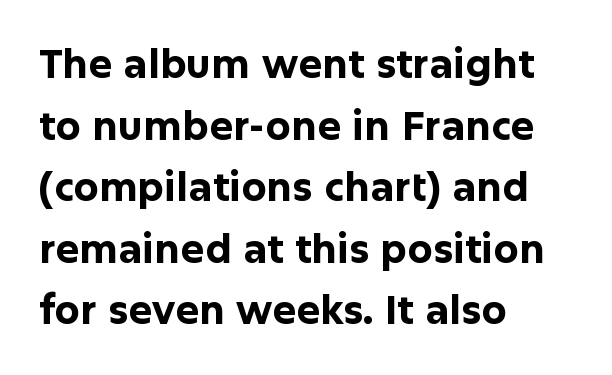
Q: Is the text bold? A: Yes.
Q: Is the text italic (slanted)? A: No, it is upright.
Q: Is the typeface a serif or a sans-serif typeface? A: Sans-serif.
Q: Is the text underlined? A: No.
Q: How is the paragraph aligned? A: Left-aligned.
Q: Is the spacing between letters normal or unusually wide? A: Normal.
Q: Is the spacing between lines tight, normal or loose? A: Normal.
Q: Width (condensed, normal, or wide)? A: Normal.
Q: Stroke contrast? A: Low.
Q: x-height? A: Medium.
Q: Monospaced? A: No.
